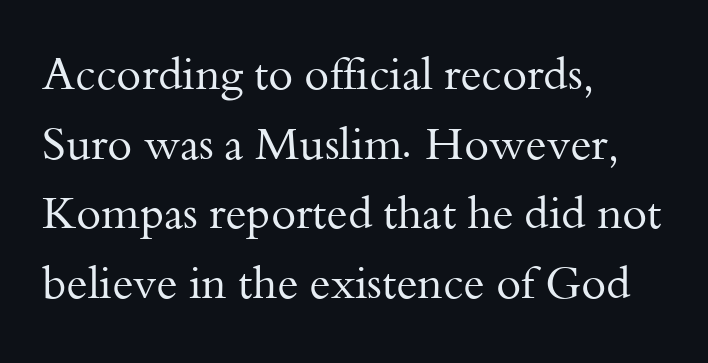
{"serif": "yes", "italic": "no", "bold": "no", "weight": "regular", "width": "normal", "stroke_contrast": "medium", "x_height": "small", "monospaced": "no", "underline": "no", "align": "left", "line_spacing": "normal", "line_spacing_ratio": 1.55, "letter_spacing": "normal", "letter_spacing_em": 0.0, "glyph_px": 45}
